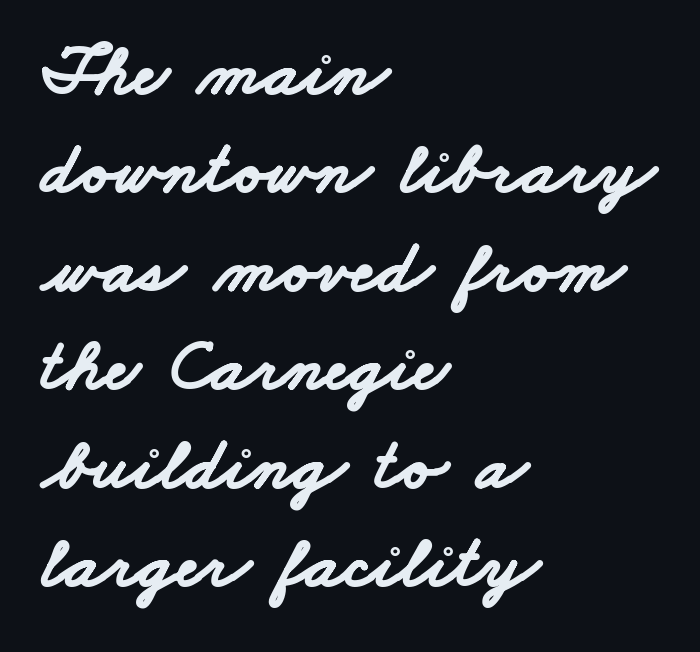
The image shows 74 px bold, wide sans-serif type; set left-aligned, normal line spacing (1.33x), normal letter spacing, not underlined; low stroke contrast and a small x-height.
